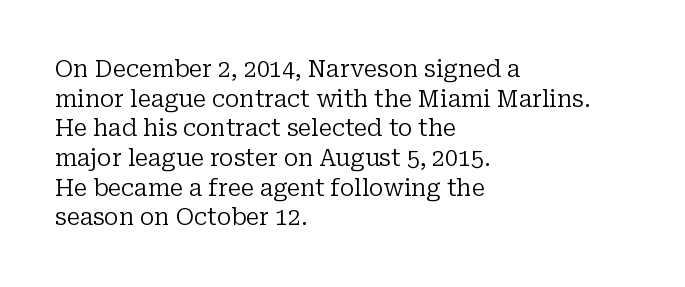
Q: Is the text bold? A: No.
Q: Is the text italic (slanted)? A: No, it is upright.
Q: Is the text underlined? A: No.
Q: How is the paragraph aligned? A: Left-aligned.
Q: Is the spacing between letters normal or unusually wide? A: Normal.
Q: Is the spacing between lines tight, normal or loose? A: Normal.
